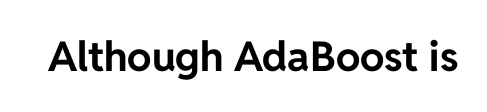
Q: Is the text bold? A: Yes.
Q: Is the text italic (slanted)? A: No, it is upright.
Q: Is the typeface a serif or a sans-serif typeface? A: Sans-serif.
Q: Is the text underlined? A: No.
Q: Is the spacing between letters normal or unusually wide? A: Normal.
Q: Width (condensed, normal, or wide)? A: Normal.
Q: Stroke contrast? A: Low.
Q: x-height? A: Medium.
Q: Monospaced? A: No.
